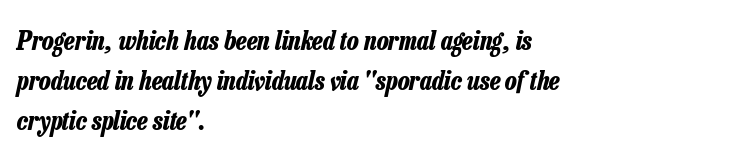
Letters rest on an invisible, unmarked baseline. Caption: standard tracking, unaltered. Set as a true bold cut, around the 700 mark. Reading down the column, the eye jumps a familiar distance to each next line. Characters are canted at an angle relative to the baseline's perpendicular.
